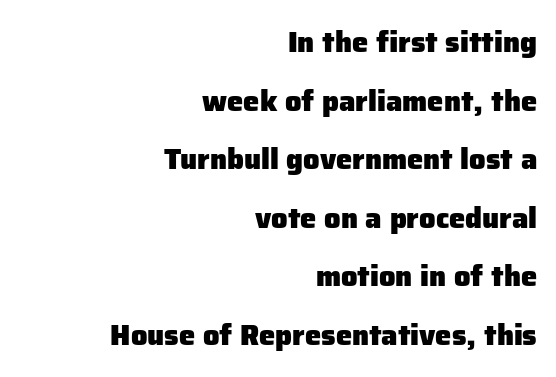
Q: Is the text bold? A: Yes.
Q: Is the text italic (slanted)? A: No, it is upright.
Q: Is the typeface a serif or a sans-serif typeface? A: Sans-serif.
Q: Is the text underlined? A: No.
Q: How is the paragraph aligned? A: Right-aligned.
Q: Is the spacing between letters normal or unusually wide? A: Normal.
Q: Is the spacing between lines tight, normal or loose? A: Loose.
Q: Width (condensed, normal, or wide)? A: Normal.
Q: Stroke contrast? A: Low.
Q: x-height? A: Medium.
Q: Monospaced? A: No.
